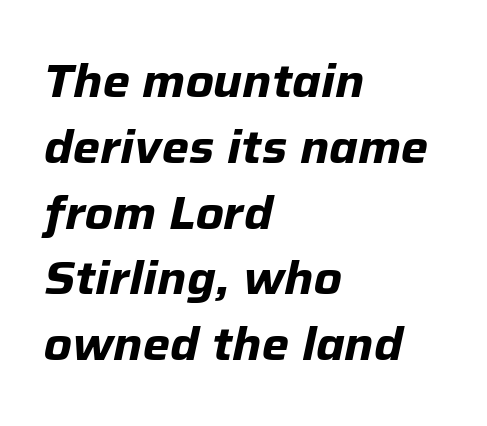
Q: Is the text bold? A: Yes.
Q: Is the text italic (slanted)? A: Yes, it leans right by about 12 degrees.
Q: Is the text underlined? A: No.
Q: How is the paragraph aligned? A: Left-aligned.
Q: Is the spacing between letters normal or unusually wide? A: Normal.
Q: Is the spacing between lines tight, normal or loose? A: Normal.
Q: Width (condensed, normal, or wide)? A: Normal.
Q: Stroke contrast? A: Low.
Q: x-height? A: Medium.
Q: Monospaced? A: No.
